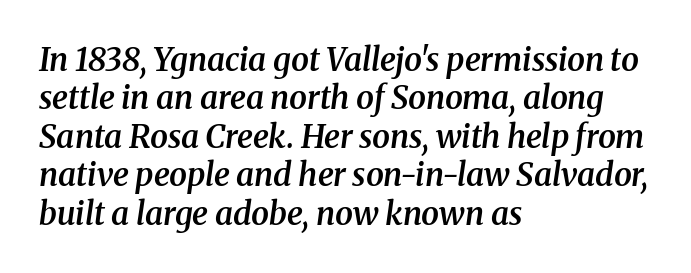
{"serif": "yes", "italic": "yes", "lean": "right", "slant_degrees": 8, "bold": "semi", "weight": "semibold", "width": "normal", "stroke_contrast": "medium", "x_height": "medium", "monospaced": "no", "underline": "no", "align": "left", "line_spacing_ratio": 1.2, "letter_spacing": "normal", "letter_spacing_em": 0.0, "glyph_px": 32}
